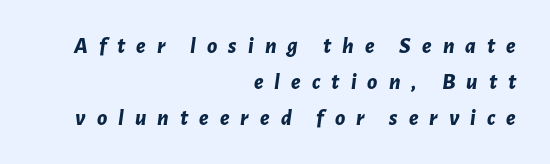
The image shows 23 px bold type, italic (leaning right); set right-aligned, normal line spacing (1.56x), unusually wide letter spacing (+0.48 em), not underlined.
